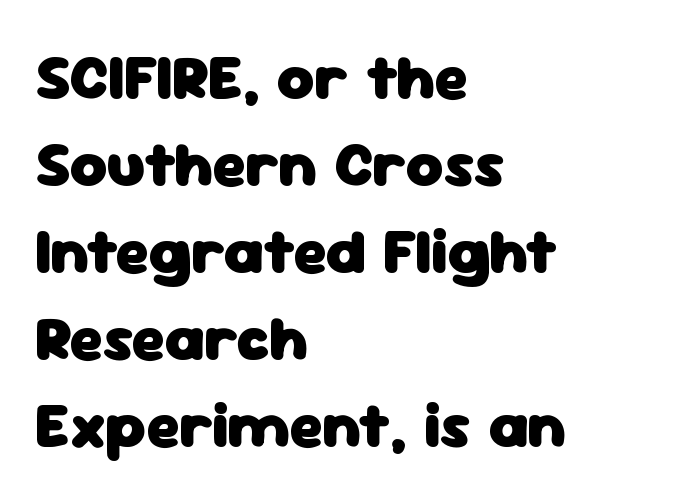
Clear beneath every line of the passage. Regarding serifs, this sample does without them. The font is running at its bold setting. Does the copy run flush right? No — it runs flush left. The passage shown is typed in a proportional face where columns would drift.
